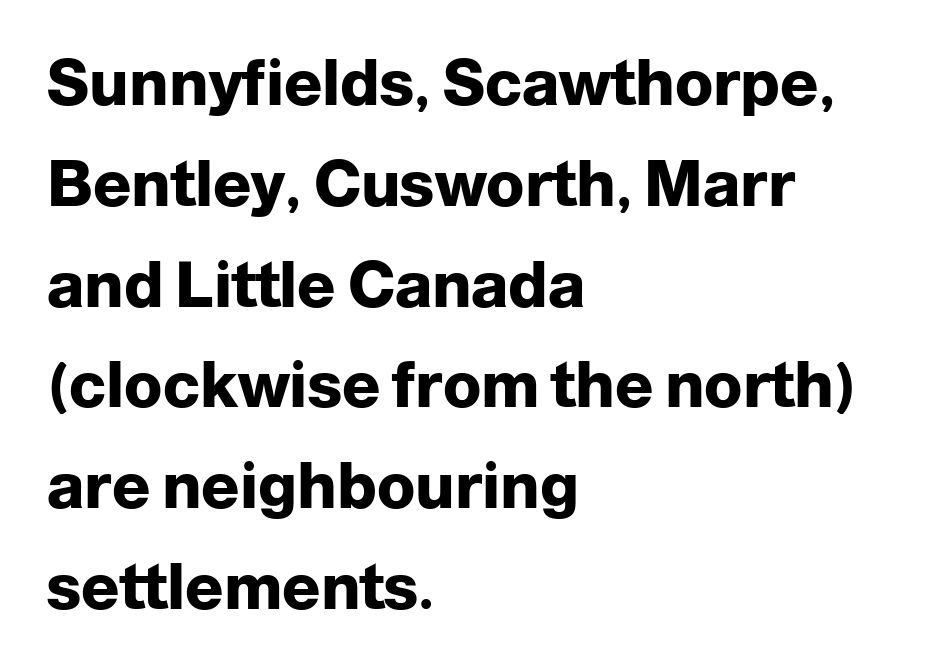
This block has exactly the height ordinary leading produces. Unmarked baselines from the first word to the last. Where is the straight margin? On the left. Ordinary non-slanted type is in use.
